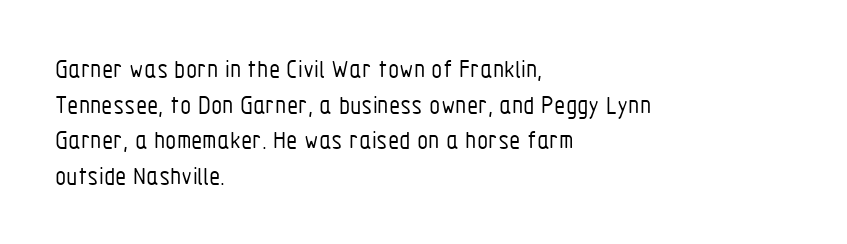
Q: Is the text bold? A: No.
Q: Is the text italic (slanted)? A: No, it is upright.
Q: Is the text underlined? A: No.
Q: How is the paragraph aligned? A: Left-aligned.
Q: Is the spacing between letters normal or unusually wide? A: Normal.
Q: Is the spacing between lines tight, normal or loose? A: Normal.
